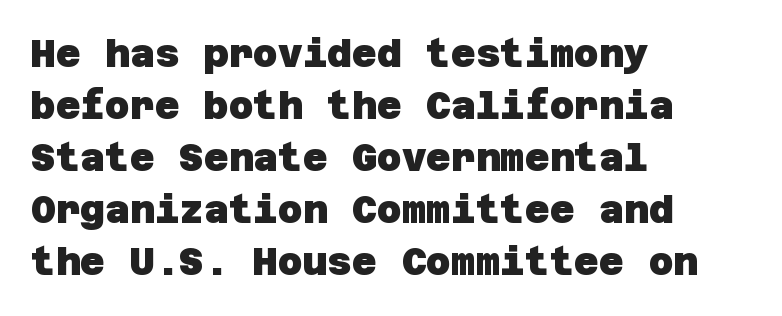
The image shows 38 px heavy sans-serif type; set left-aligned, normal line spacing (1.37x), normal letter spacing, not underlined; low stroke contrast and a large x-height.
